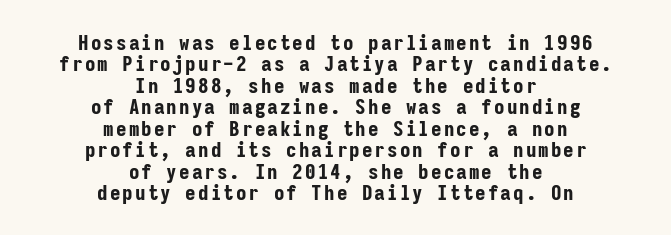
{"italic": "no", "bold": "yes", "underline": "no", "align": "center", "line_spacing": "tight", "line_spacing_ratio": 1.02, "glyph_px": 21}
